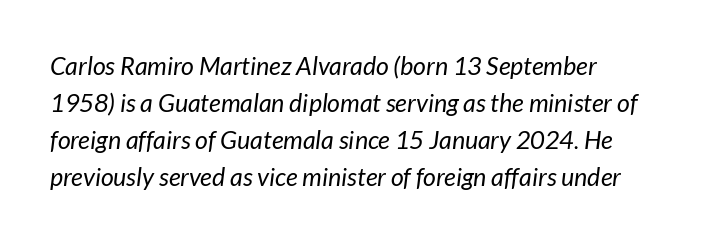
Q: Is the text bold? A: No.
Q: Is the text italic (slanted)? A: Yes, it leans right by about 7 degrees.
Q: Is the text underlined? A: No.
Q: How is the paragraph aligned? A: Left-aligned.
Q: Is the spacing between letters normal or unusually wide? A: Normal.
Q: Is the spacing between lines tight, normal or loose? A: Normal.
